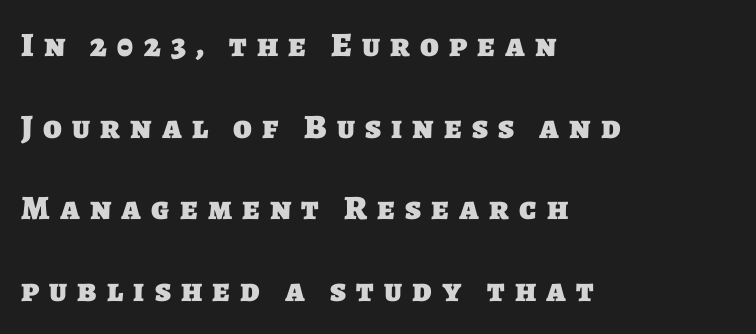
Typeset ragged right — the left edge is the straight one. The face used here is rendered with a markedly widened letterfit. The glyphs are unaccompanied by any horizontal stroke below them. Does the leading feel generous? Absolutely, it's lavish. Emphasis by weight is at full strength: bold. Each letter's strokes conclude bluntly, with no projecting serifs.
